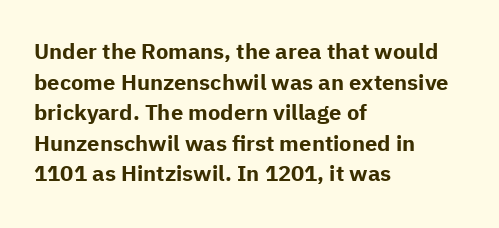
{"italic": "no", "bold": "yes", "underline": "no", "align": "left", "line_spacing": "normal", "line_spacing_ratio": 1.39, "letter_spacing": "normal", "letter_spacing_em": 0.0, "glyph_px": 22}
